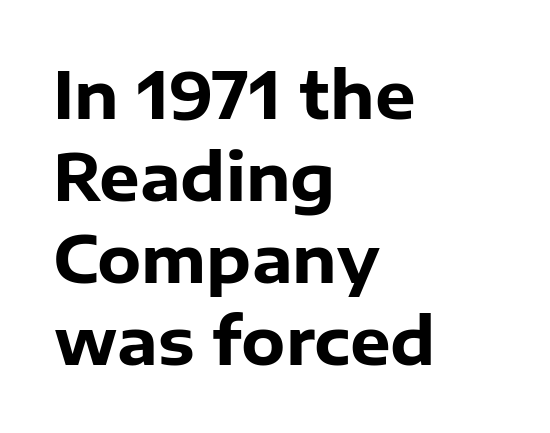
Words float on clear page, feet unadorned. Varying glyph widths throughout — classic text-font behaviour. The glyphs in this specimen are sans serif. Set as a true bold cut, around the 700 mark.
